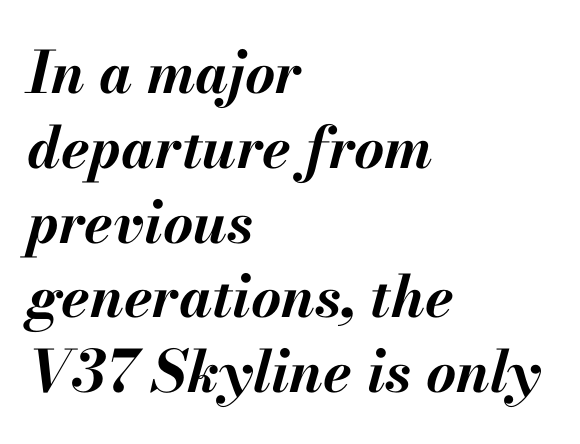
Weight check: bold — yes, fully. Proportional: the letters do not fall into vertical columns. This rendering uses left alignment, leaving the right contour irregular. The rendering uses a moderate line-height, typical for paragraphs. Decoration check: the copy has no underline.
